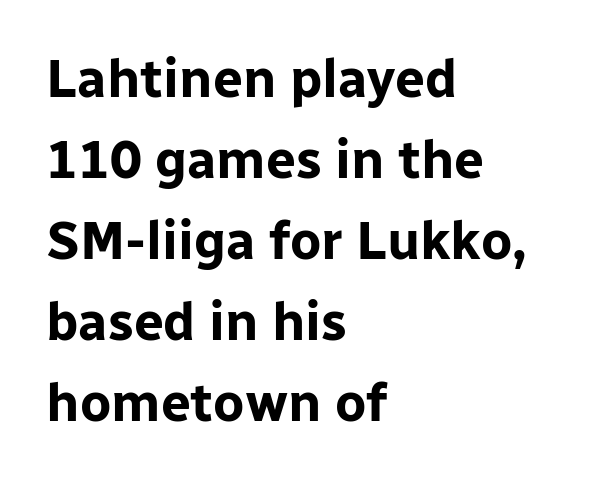
The typography opts for an upright posture over an oblique one. Compared with an ordinary text face, these strokes are far heavier — a full bold. You could not count columns in this text — the font is proportionally spaced. The text was rendered using a sans face with plain stroke endings. The face used here is rendered with its standard letterfit.
